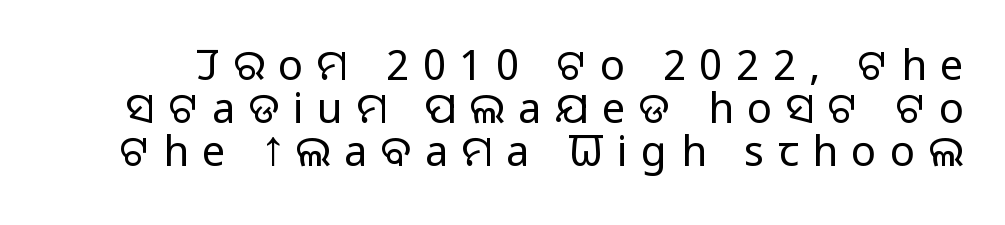
Q: Is the text bold? A: No.
Q: Is the text italic (slanted)? A: No, it is upright.
Q: Is the typeface a serif or a sans-serif typeface? A: Sans-serif.
Q: Is the text underlined? A: No.
Q: Is the spacing between letters normal or unusually wide? A: Unusually wide.
Q: Is the spacing between lines tight, normal or loose? A: Tight.
Q: Width (condensed, normal, or wide)? A: Normal.
Q: Stroke contrast? A: Low.
Q: x-height? A: Large.
Q: Monospaced? A: No.
